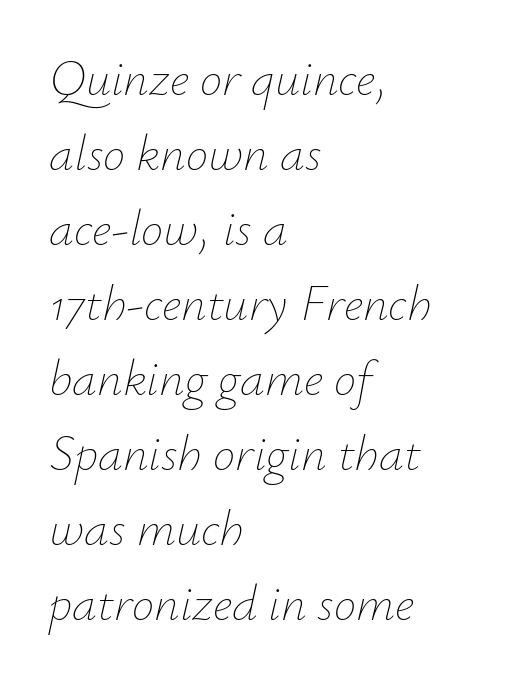
The image shows 50 px thin type, italic (leaning right); set left-aligned, normal line spacing (1.5x), normal letter spacing, not underlined; low stroke contrast and a small x-height.
